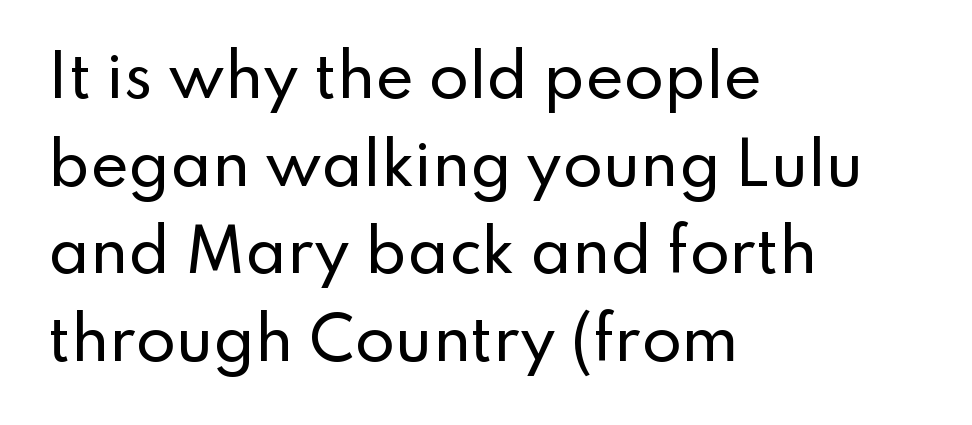
The image shows 58 px sans-serif type, upright; set left-aligned, normal line spacing (1.51x), normal letter spacing, not underlined; low stroke contrast and a small x-height.
